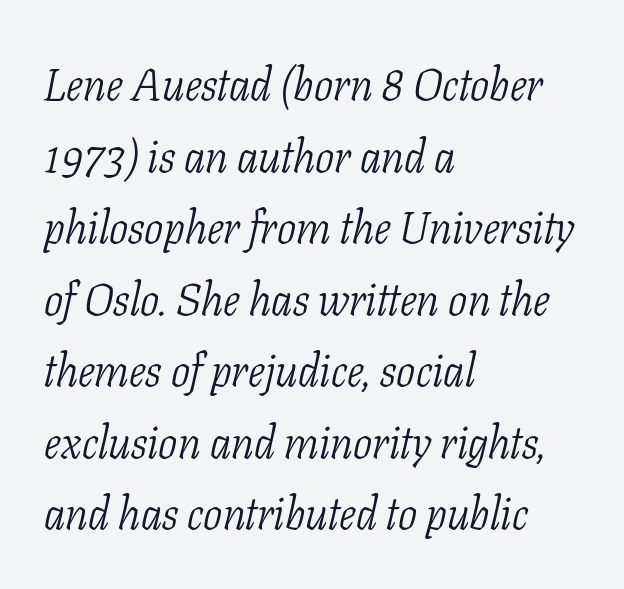
{"serif": "yes", "italic": "yes", "lean": "right", "slant_degrees": 11, "bold": "no", "weight": "light", "width": "condensed", "stroke_contrast": "low", "x_height": "medium", "monospaced": "no", "underline": "no", "align": "left", "line_spacing": "normal", "line_spacing_ratio": 1.59, "letter_spacing": "normal", "letter_spacing_em": 0.0, "glyph_px": 45}
